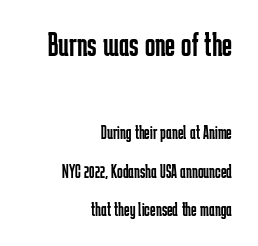
What kind of face is this? One without serifs — a sans. The compositor pushed each line to the right boundary. Just letters on the line, the space beneath them empty. Here the designer chose a conventional face with non-uniform glyph widths. A typesetter would mark this as roman, not italic.
